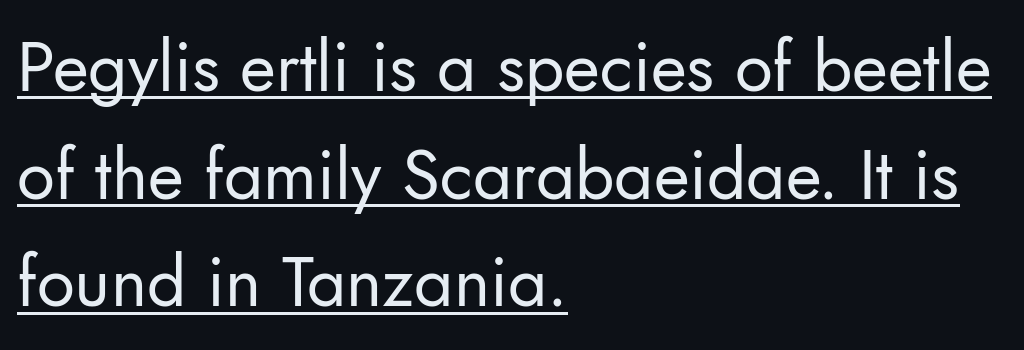
{"serif": "no", "italic": "no", "bold": "no", "weight": "regular", "width": "normal", "stroke_contrast": "low", "x_height": "small", "monospaced": "no", "underline": "yes", "align": "left", "line_spacing": "normal", "line_spacing_ratio": 1.56, "letter_spacing": "normal", "letter_spacing_em": 0.0, "glyph_px": 69}
